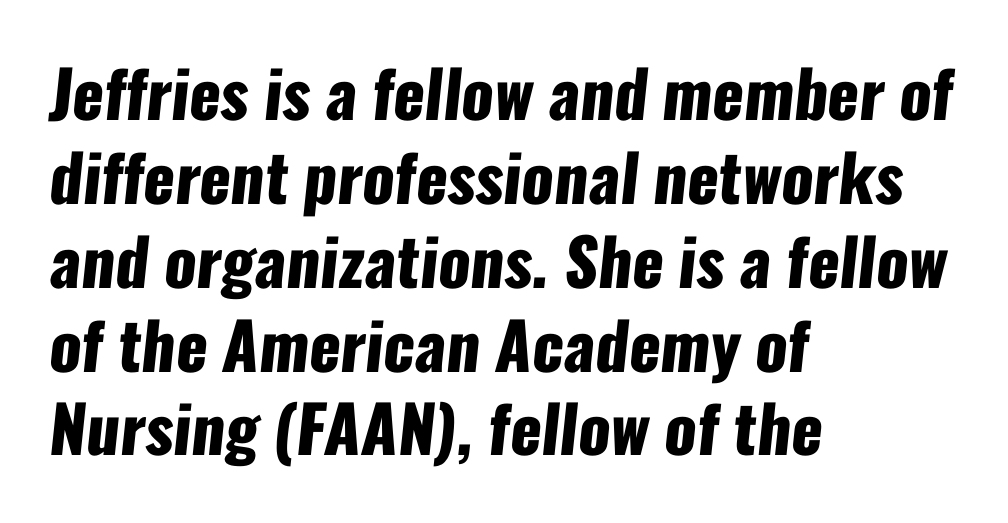
The passage shown stacks its lines at a standard gap. Each letter's strokes conclude bluntly, with no projecting serifs. These lines stack with their left ends in a neat column. You could call the tracking neutral — neither tight nor loose. You'd pick this weight for a headline — it's a proper bold. The rendering uses natural spacing where letterforms have individual widths.
